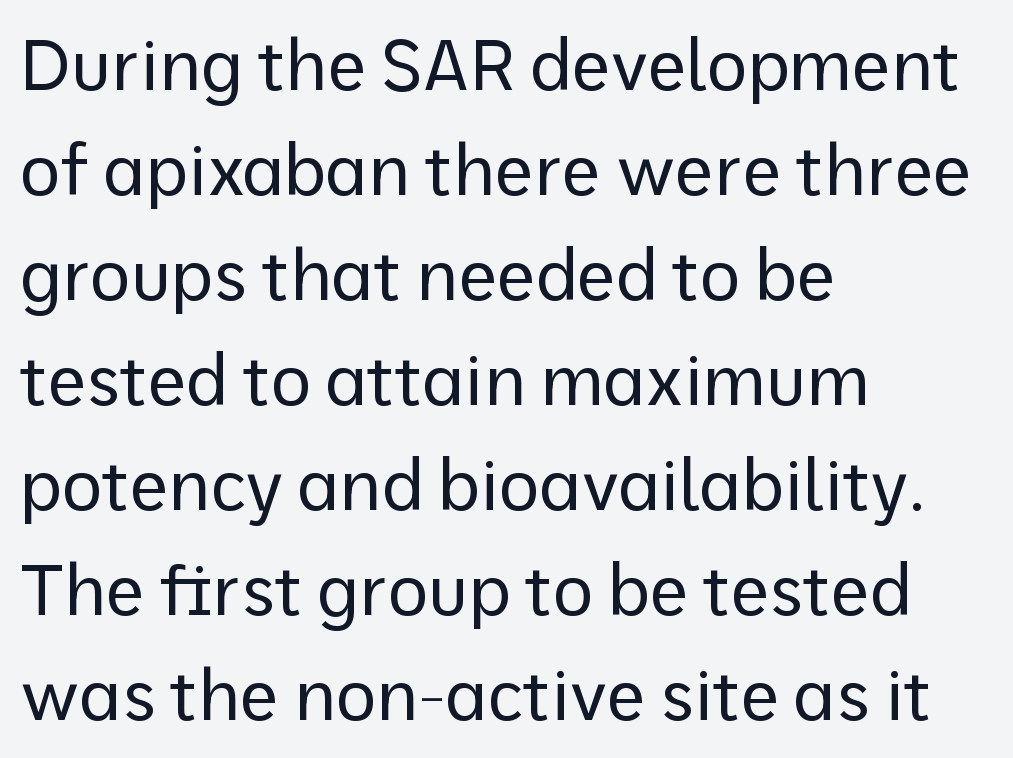
{"serif": "no", "italic": "no", "bold": "no", "weight": "regular", "width": "normal", "stroke_contrast": "low", "x_height": "medium", "monospaced": "no", "underline": "no", "align": "left", "line_spacing": "normal", "line_spacing_ratio": 1.5, "letter_spacing": "normal", "letter_spacing_em": 0.0, "glyph_px": 70}
